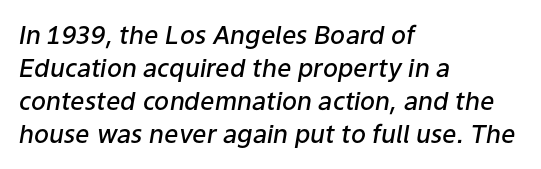
Q: Is the text bold? A: Semi-bold.
Q: Is the text italic (slanted)? A: Yes, it leans right by about 9 degrees.
Q: Is the text underlined? A: No.
Q: How is the paragraph aligned? A: Left-aligned.
Q: Is the spacing between letters normal or unusually wide? A: Normal.
Q: Is the spacing between lines tight, normal or loose? A: Normal.
